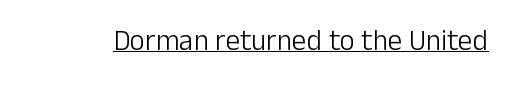
The image shows 29 px light sans-serif type, upright; set normal letter spacing, underlined; low stroke contrast and a medium x-height.
